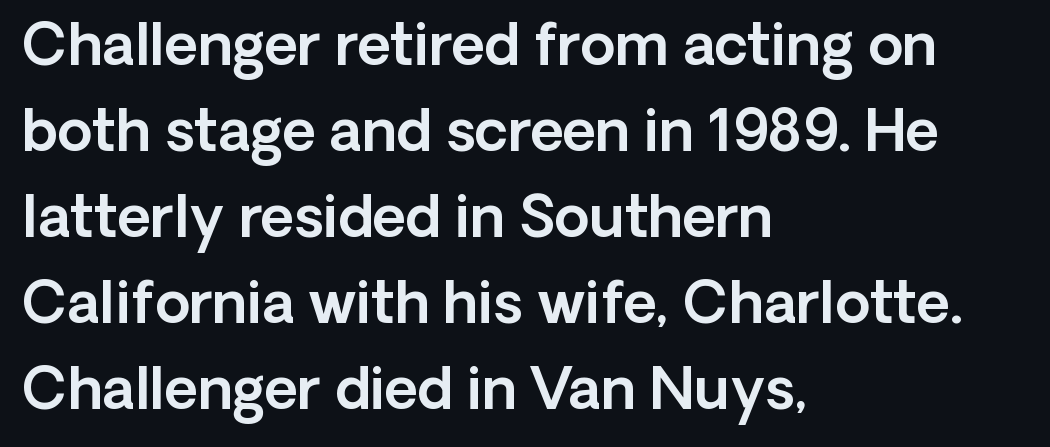
{"serif": "no", "italic": "no", "width": "normal", "x_height": "medium", "monospaced": "no", "underline": "no", "align": "left", "line_spacing": "normal", "line_spacing_ratio": 1.51, "letter_spacing": "normal", "letter_spacing_em": 0.0, "glyph_px": 57}
